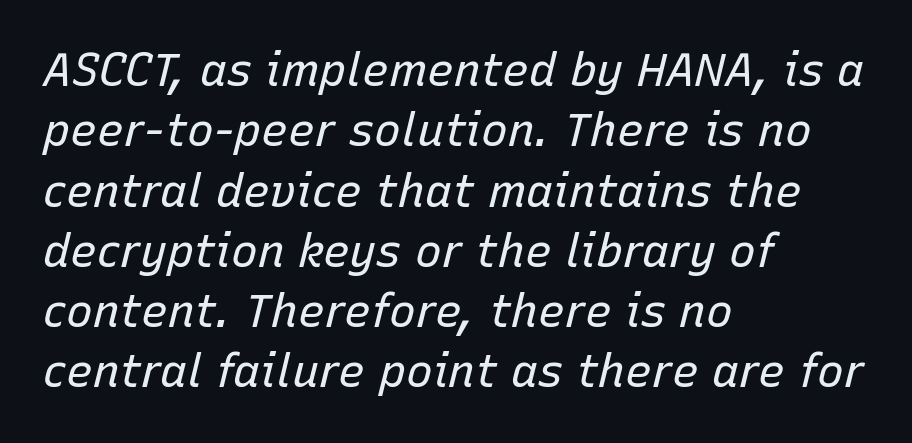
Standard letterfit; no display-style spreading of the glyphs. The typesetting does not lean heavy: it is not bold. The typesetter chose a ragged-right arrangement here. The rendering uses natural spacing where letterforms have individual widths. Would a proofreader flag this as italicized? Yes.
